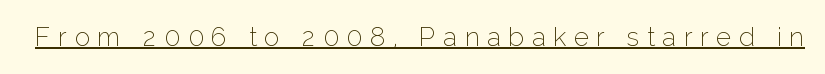
{"italic": "no", "bold": "no", "underline": "yes", "letter_spacing": "wide", "letter_spacing_em": 0.29, "glyph_px": 26}
